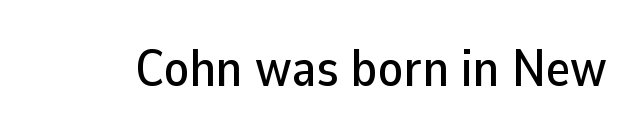
Check the space under the baseline: it is left empty. Vertical strokes here are truly vertical. Letterform terminals end flat and unadorned throughout the passage. The rendering keeps characters at their native spacing. These lines are rendered in a variable-pitch font.
